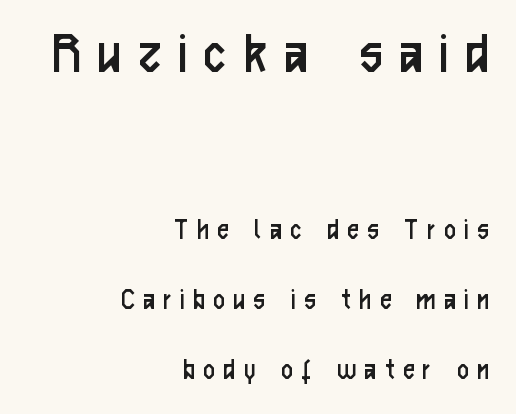
{"serif": "no", "italic": "no", "bold": "no", "weight": "regular", "width": "condensed", "stroke_contrast": "low", "x_height": "medium", "monospaced": "no", "underline": "no", "align": "right", "line_spacing": "loose", "line_spacing_ratio": 2.25, "letter_spacing": "wide", "letter_spacing_em": 0.29, "larger_block": "first", "size_ratio": 2.0, "glyph_px": 62}
